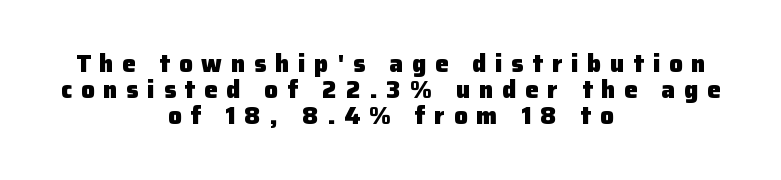
The image shows 24 px bold type, upright; set centered, tight line spacing (1.09x), unusually wide letter spacing (+0.37 em), not underlined.
